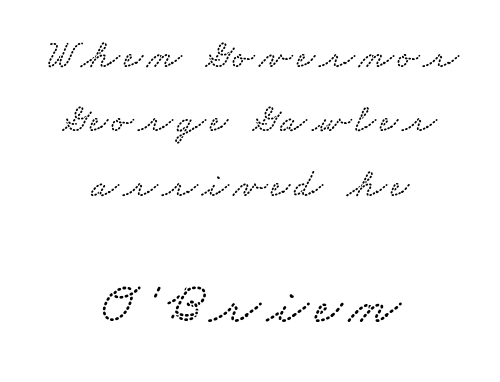
Q: Is the text underlined? A: No.
Q: How is the paragraph aligned? A: Centered.
Q: Is the spacing between lines tight, normal or loose? A: Normal.
Q: Which block of text is set in a larger size, the first (top) or the second (bottom)? A: The second (bottom) one.
Q: Width (condensed, normal, or wide)? A: Wide.
Q: Stroke contrast? A: Low.
Q: x-height? A: Small.
Q: Monospaced? A: No.
